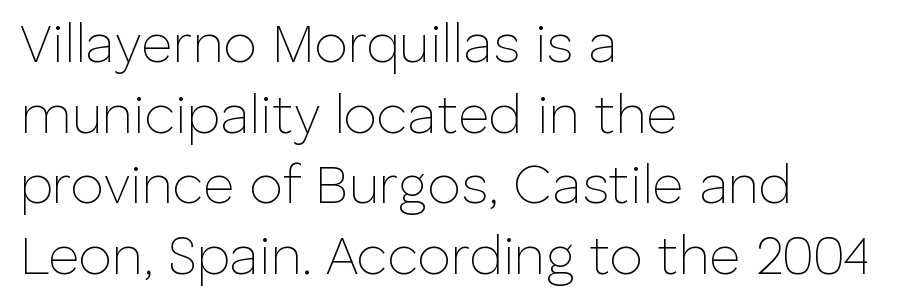
{"serif": "no", "italic": "no", "bold": "no", "weight": "thin", "width": "normal", "stroke_contrast": "low", "x_height": "medium", "monospaced": "no", "underline": "no", "align": "left", "line_spacing": "normal", "line_spacing_ratio": 1.31, "letter_spacing": "normal", "letter_spacing_em": 0.0, "glyph_px": 54}
